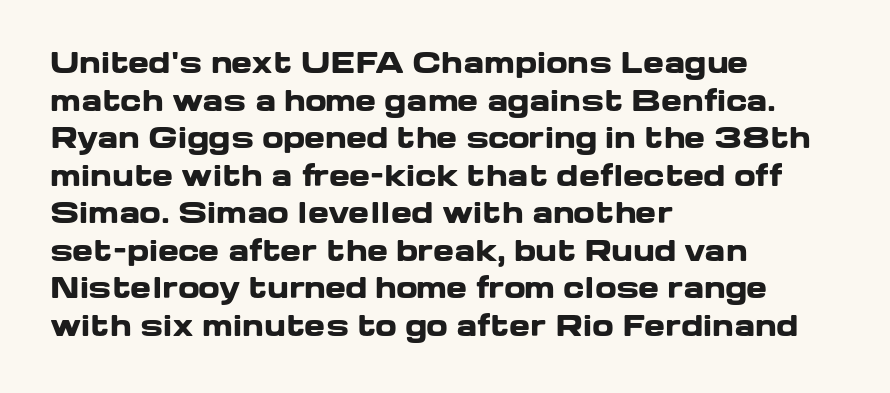
Q: Is the text bold? A: Yes.
Q: Is the text italic (slanted)? A: No, it is upright.
Q: Is the typeface a serif or a sans-serif typeface? A: Sans-serif.
Q: Is the text underlined? A: No.
Q: How is the paragraph aligned? A: Left-aligned.
Q: Is the spacing between letters normal or unusually wide? A: Normal.
Q: Is the spacing between lines tight, normal or loose? A: Normal.
Q: Width (condensed, normal, or wide)? A: Wide.
Q: Stroke contrast? A: Low.
Q: x-height? A: Medium.
Q: Monospaced? A: No.
